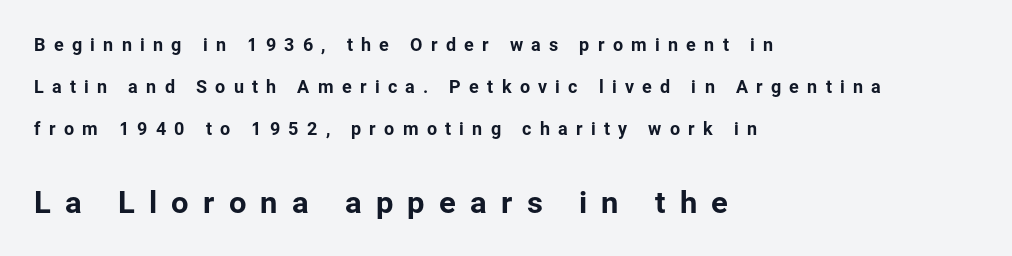
The letters in the lower block stand taller than those in the block above. Every row of glyphs begins at an identical x-position on the left. Every character sits straight up, as roman type does. Typographically, this falls in the sans-serif category. Students, observe: this is what heavily led, spacious text looks like.
